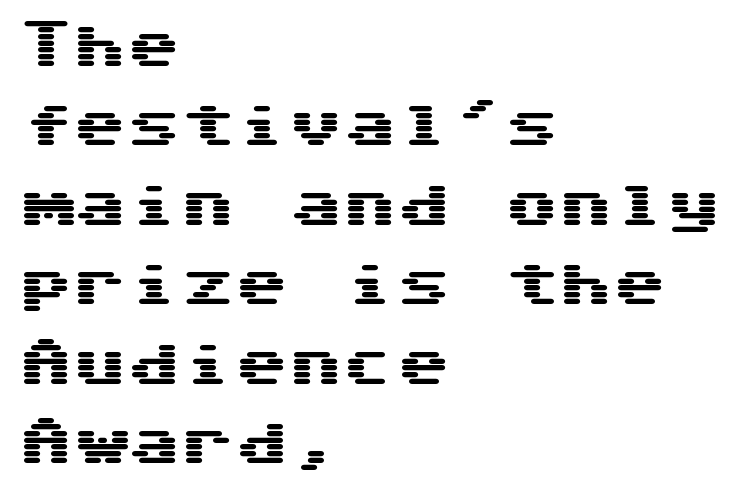
{"serif": "no", "italic": "no", "width": "wide", "stroke_contrast": "medium", "x_height": "medium", "underline": "no", "align": "left", "line_spacing": "normal", "line_spacing_ratio": 1.47, "letter_spacing": "normal", "letter_spacing_em": 0.0, "glyph_px": 54}
